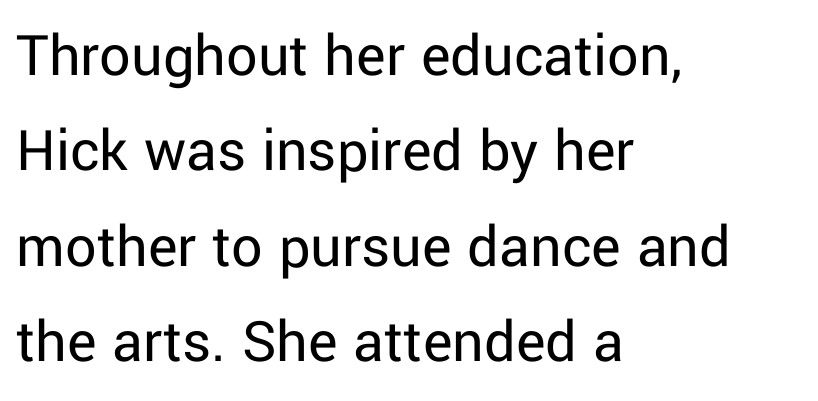
Q: Is the text bold? A: No.
Q: Is the text italic (slanted)? A: No, it is upright.
Q: Is the typeface a serif or a sans-serif typeface? A: Sans-serif.
Q: Is the text underlined? A: No.
Q: How is the paragraph aligned? A: Left-aligned.
Q: Is the spacing between letters normal or unusually wide? A: Normal.
Q: Is the spacing between lines tight, normal or loose? A: Normal.
Q: Width (condensed, normal, or wide)? A: Normal.
Q: Stroke contrast? A: Low.
Q: x-height? A: Medium.
Q: Monospaced? A: No.
